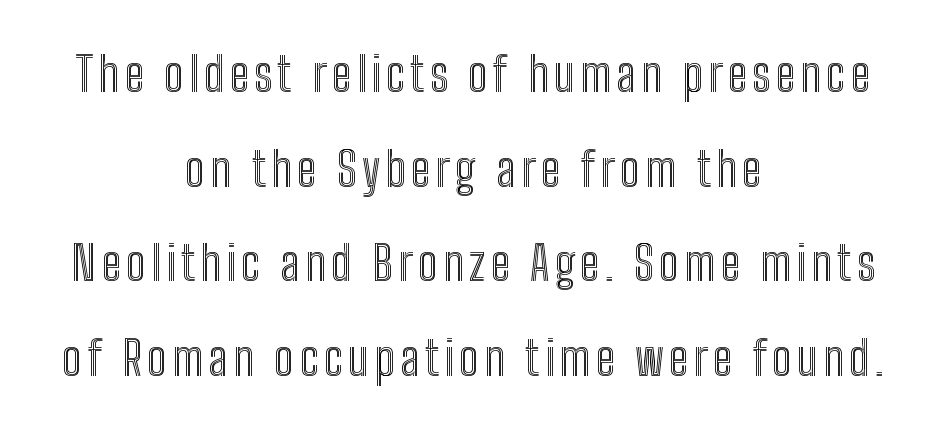
{"italic": "no", "width": "condensed", "x_height": "medium", "monospaced": "no", "underline": "no", "align": "center", "line_spacing": "loose", "line_spacing_ratio": 1.97, "glyph_px": 48}
